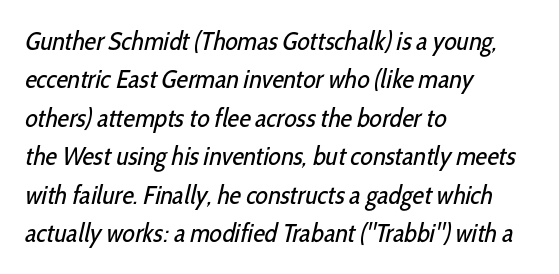
The image shows 26 px text type; set left-aligned, normal line spacing (1.48x), normal letter spacing, not underlined.
